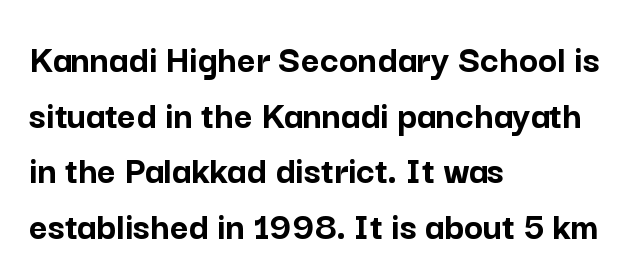
Q: Is the text bold? A: Yes.
Q: Is the text italic (slanted)? A: No, it is upright.
Q: Is the typeface a serif or a sans-serif typeface? A: Sans-serif.
Q: Is the text underlined? A: No.
Q: How is the paragraph aligned? A: Left-aligned.
Q: Is the spacing between letters normal or unusually wide? A: Normal.
Q: Is the spacing between lines tight, normal or loose? A: Normal.
Q: Width (condensed, normal, or wide)? A: Normal.
Q: Stroke contrast? A: Low.
Q: x-height? A: Medium.
Q: Monospaced? A: No.
